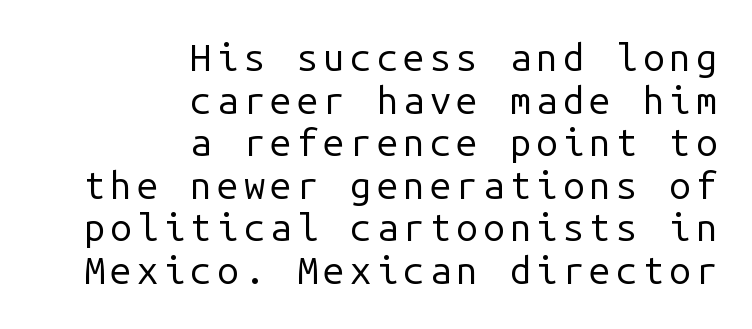
The image shows 38 px regular-weight sans-serif type, upright, monospaced; set right-aligned, tight line spacing (1.12x), not underlined; low stroke contrast and a medium x-height.
